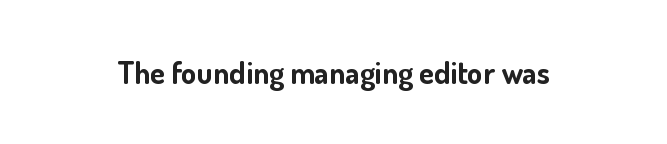
{"serif": "no", "italic": "no", "bold": "yes", "weight": "bold", "width": "normal", "stroke_contrast": "low", "x_height": "small", "monospaced": "no", "underline": "no", "letter_spacing": "normal", "letter_spacing_em": 0.0, "glyph_px": 31}
